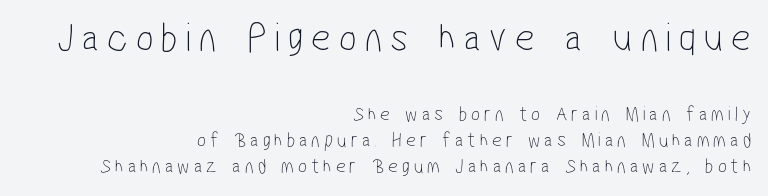
{"serif": "no", "bold": "no", "weight": "thin", "width": "condensed", "stroke_contrast": "low", "x_height": "medium", "monospaced": "no", "underline": "no", "align": "right", "line_spacing": "normal", "line_spacing_ratio": 1.26, "larger_block": "first", "size_ratio": 2.0, "glyph_px": 42}
